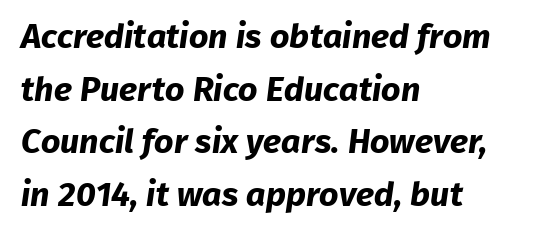
{"serif": "no", "bold": "yes", "weight": "bold", "width": "normal", "stroke_contrast": "low", "x_height": "medium", "monospaced": "no", "underline": "no", "align": "left", "line_spacing": "normal", "line_spacing_ratio": 1.55, "letter_spacing": "normal", "letter_spacing_em": 0.0, "glyph_px": 34}
